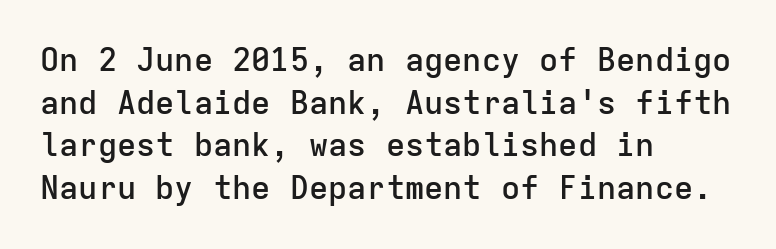
Notice how descenders clear the ascenders below comfortably — that's standard leading. Is this a fixed-width face? Yes — each glyph sits in an identical cell. The paragraph has a hard left edge and a soft right edge. Examine the stroke ends and you'll find no serifs. The glyphs are unaccompanied by any horizontal stroke below them.
